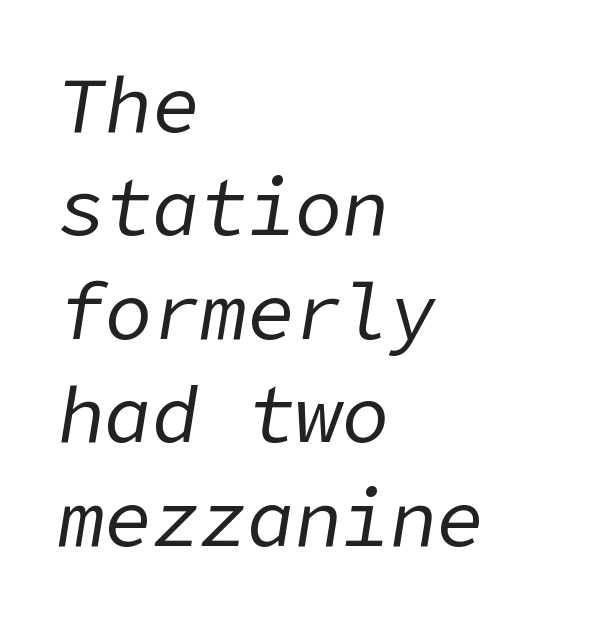
{"italic": "yes", "lean": "right", "slant_degrees": 9, "bold": "no", "weight": "regular", "width": "normal", "stroke_contrast": "low", "x_height": "medium", "underline": "no", "align": "left", "line_spacing": "normal", "line_spacing_ratio": 1.31, "letter_spacing": "normal", "letter_spacing_em": 0.0, "glyph_px": 79}
